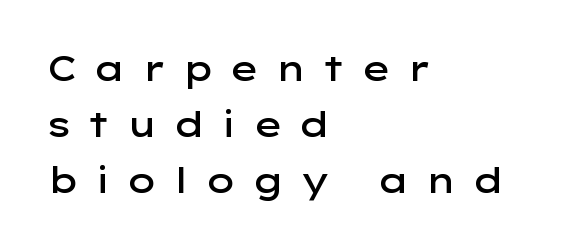
{"serif": "no", "italic": "no", "bold": "semi", "weight": "semibold", "width": "wide", "stroke_contrast": "low", "x_height": "medium", "monospaced": "no", "underline": "no", "align": "left", "line_spacing": "normal", "line_spacing_ratio": 1.6, "letter_spacing": "wide", "letter_spacing_em": 0.43, "glyph_px": 35}
